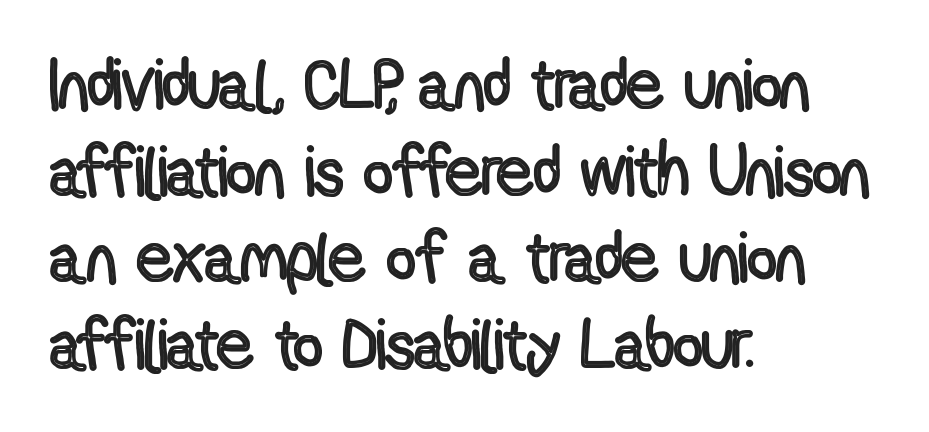
{"italic": "no", "width": "condensed", "x_height": "medium", "monospaced": "no", "underline": "no", "align": "left", "line_spacing_ratio": 1.22, "letter_spacing": "normal", "letter_spacing_em": 0.0, "glyph_px": 71}
